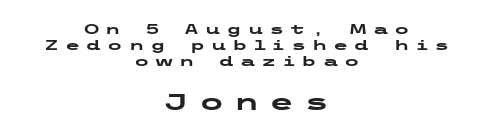
{"italic": "no", "bold": "yes", "underline": "no", "align": "center", "line_spacing_ratio": 1.16, "letter_spacing": "wide", "letter_spacing_em": 0.42, "larger_block": "second", "size_ratio": 1.64, "glyph_px": 23}
